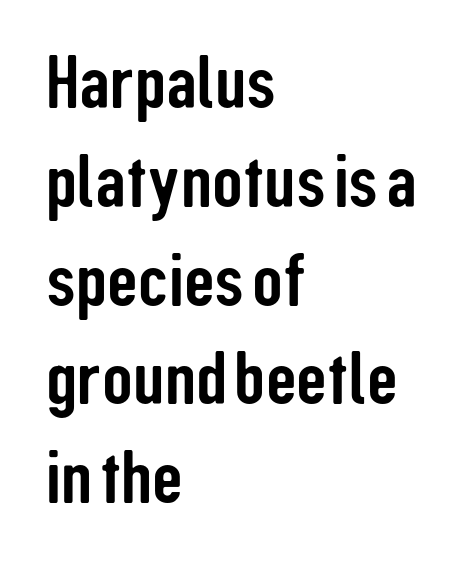
The image shows 76 px condensed sans-serif type, upright; set left-aligned, normal line spacing (1.3x), normal letter spacing, not underlined; low stroke contrast and a medium x-height.
